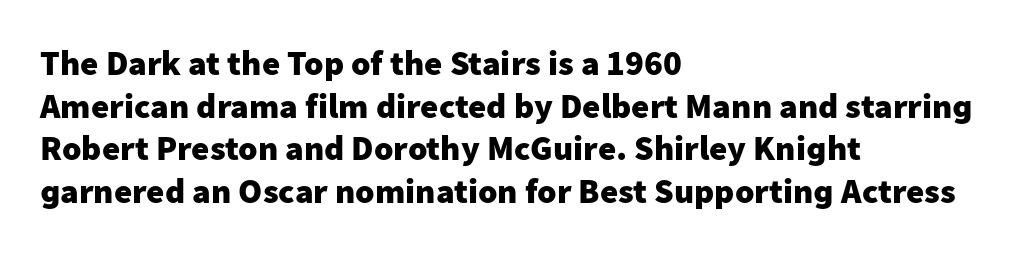
{"serif": "no", "italic": "no", "bold": "yes", "weight": "heavy", "width": "normal", "stroke_contrast": "low", "x_height": "medium", "monospaced": "no", "underline": "no", "align": "left", "line_spacing_ratio": 1.22, "letter_spacing": "normal", "letter_spacing_em": 0.0, "glyph_px": 35}
